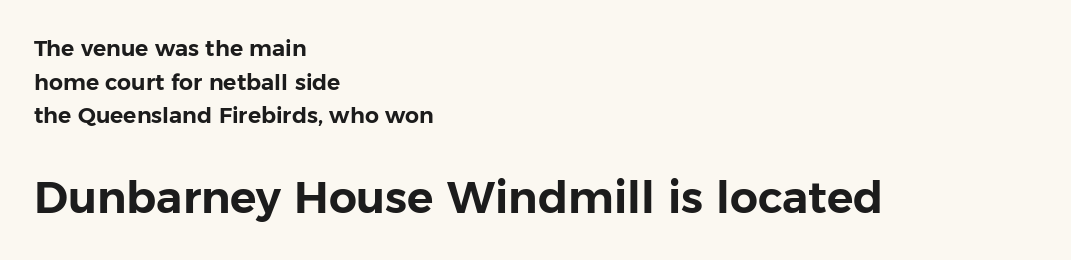
Q: Is the text italic (slanted)? A: No, it is upright.
Q: Is the typeface a serif or a sans-serif typeface? A: Sans-serif.
Q: Is the text underlined? A: No.
Q: How is the paragraph aligned? A: Left-aligned.
Q: Is the spacing between letters normal or unusually wide? A: Normal.
Q: Is the spacing between lines tight, normal or loose? A: Normal.
Q: Which block of text is set in a larger size, the first (top) or the second (bottom)? A: The second (bottom) one.
Q: Width (condensed, normal, or wide)? A: Normal.
Q: Stroke contrast? A: Low.
Q: x-height? A: Medium.
Q: Monospaced? A: No.
